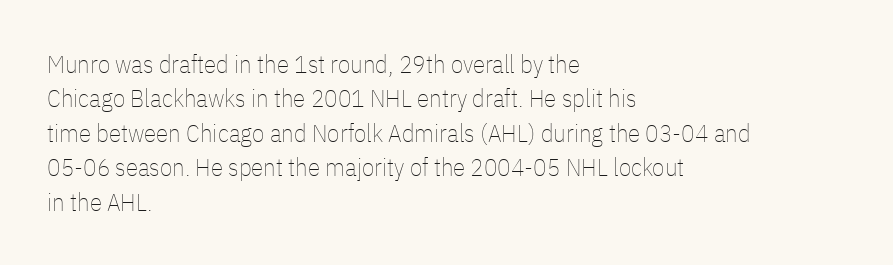
{"italic": "no", "bold": "no", "underline": "no", "align": "left", "line_spacing": "normal", "line_spacing_ratio": 1.38, "letter_spacing": "normal", "letter_spacing_em": 0.0, "glyph_px": 25}
